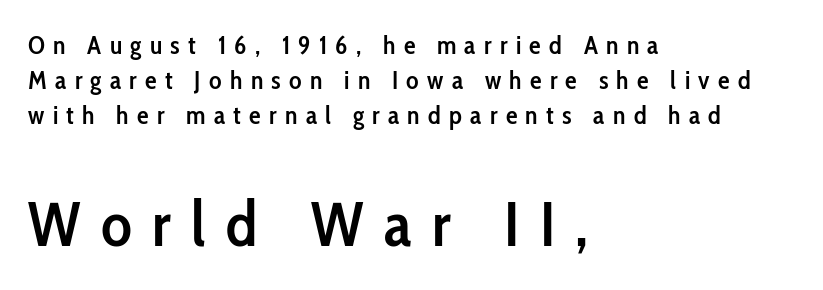
The image shows 64 px semibold, condensed sans-serif type, upright; set left-aligned, normal line spacing (1.34x), unusually wide letter spacing (+0.32 em), not underlined; the second (bottom) block is 2.46x larger; low stroke contrast and a medium x-height.
